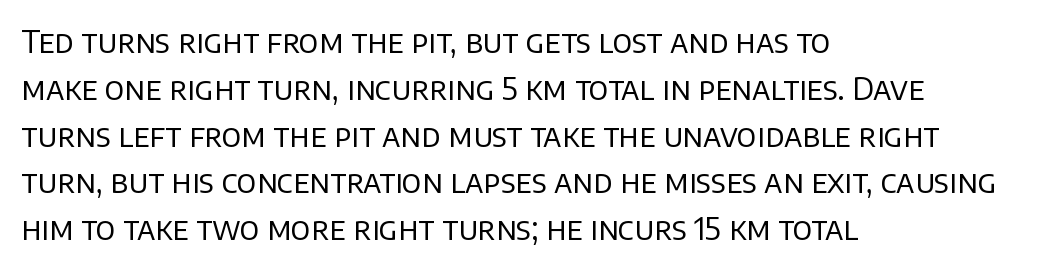
{"serif": "no", "italic": "no", "bold": "no", "weight": "regular", "width": "normal", "stroke_contrast": "low", "x_height": "large", "monospaced": "no", "underline": "no", "align": "left", "line_spacing": "normal", "line_spacing_ratio": 1.51, "letter_spacing": "normal", "letter_spacing_em": 0.0, "glyph_px": 31}
